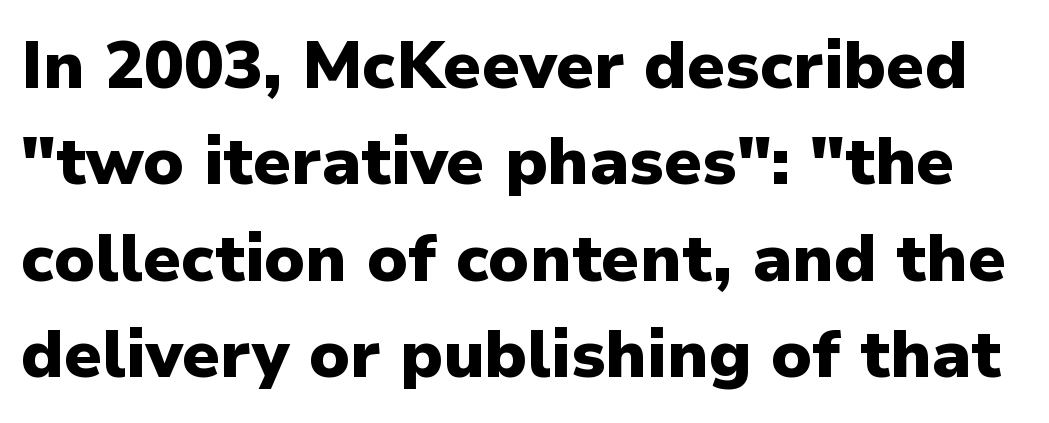
{"serif": "no", "italic": "no", "bold": "yes", "weight": "heavy", "width": "normal", "stroke_contrast": "low", "x_height": "medium", "monospaced": "no", "underline": "no", "line_spacing": "normal", "line_spacing_ratio": 1.46, "letter_spacing": "normal", "letter_spacing_em": 0.0, "glyph_px": 66}
